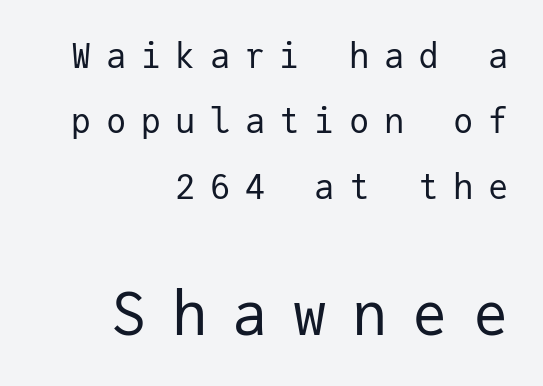
The image shows 59 px regular-weight sans-serif type, upright, monospaced; set right-aligned, loose line spacing (1.92x), unusually wide letter spacing (+0.42 em), not underlined; the second (bottom) block is 1.74x larger; low stroke contrast and a medium x-height.
